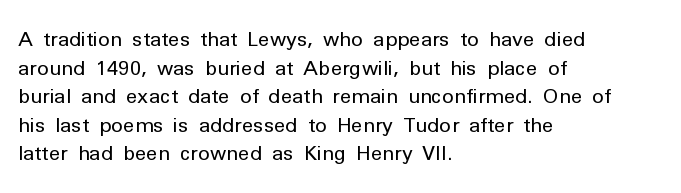
{"italic": "no", "bold": "no", "underline": "no", "align": "left", "line_spacing": "normal", "line_spacing_ratio": 1.43, "letter_spacing": "normal", "letter_spacing_em": 0.0, "glyph_px": 20}
